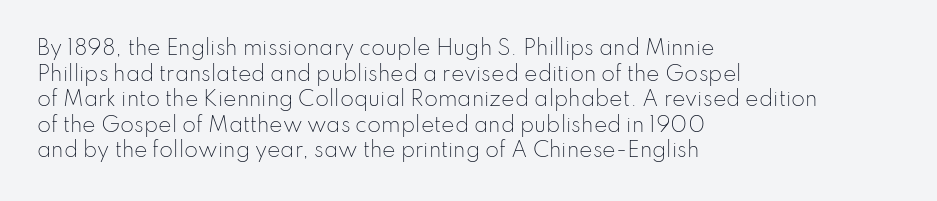
{"italic": "no", "bold": "no", "underline": "no", "align": "left", "line_spacing": "normal", "line_spacing_ratio": 1.28, "letter_spacing": "normal", "letter_spacing_em": 0.0, "glyph_px": 20}
